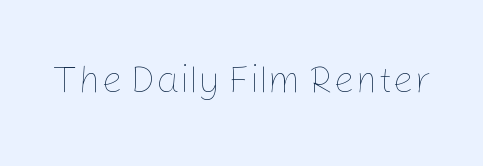
The image shows 38 px thin type, upright; set normal letter spacing, not underlined; low stroke contrast and a medium x-height.
